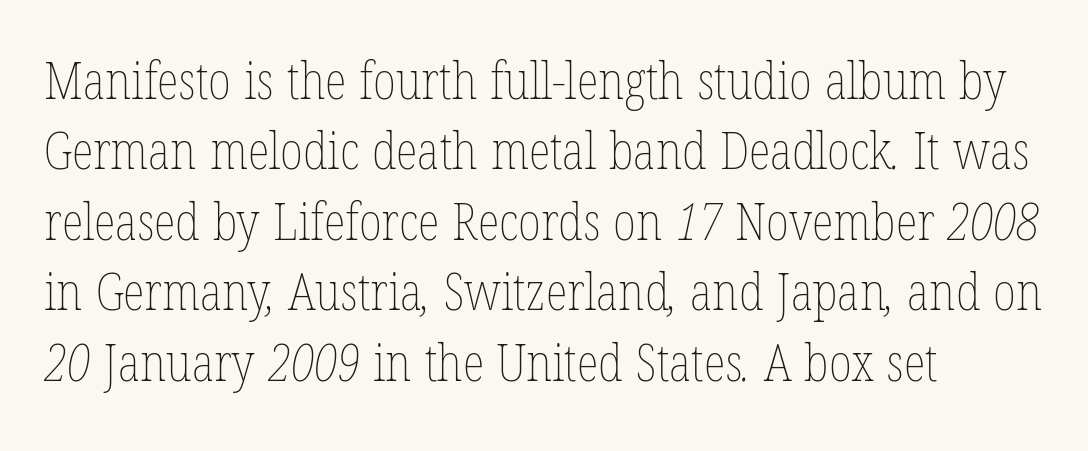
{"bold": "no", "weight": "thin", "width": "condensed", "stroke_contrast": "low", "x_height": "medium", "monospaced": "no", "underline": "no", "align": "left", "line_spacing": "normal", "line_spacing_ratio": 1.38, "letter_spacing": "normal", "letter_spacing_em": 0.0, "glyph_px": 51}
